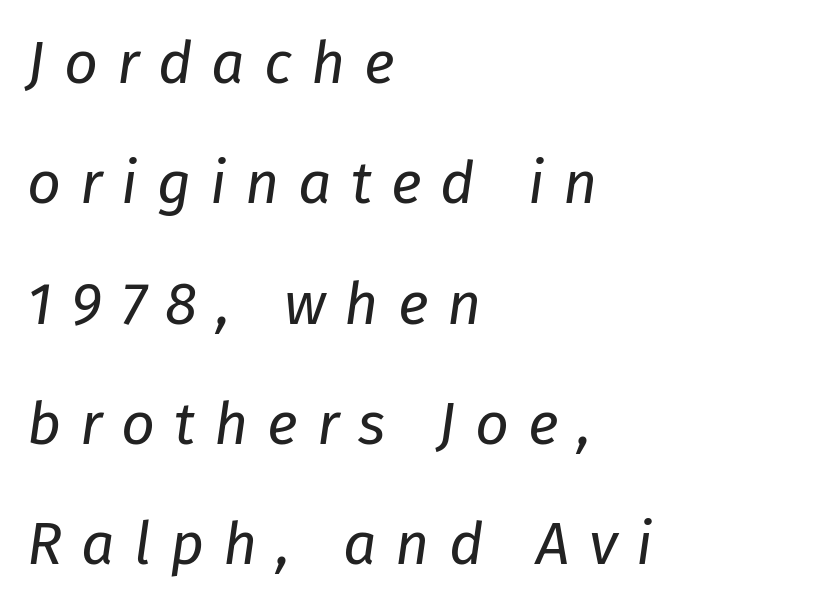
Q: Is the text bold? A: No.
Q: Is the text italic (slanted)? A: Yes, it leans right by about 8 degrees.
Q: Is the text underlined? A: No.
Q: How is the paragraph aligned? A: Left-aligned.
Q: Is the spacing between letters normal or unusually wide? A: Unusually wide.
Q: Is the spacing between lines tight, normal or loose? A: Loose.
Q: Width (condensed, normal, or wide)? A: Normal.
Q: Stroke contrast? A: Low.
Q: x-height? A: Medium.
Q: Monospaced? A: No.
